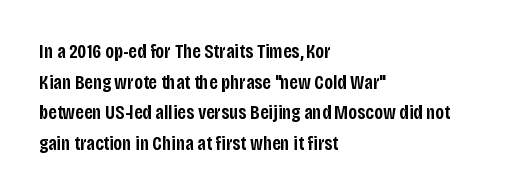
This rendering features lettering with no underline. Students, observe: this is what conventionally led text looks like. Students, note that the glyphs here touch the page at normal intervals. The specimen reads as upright at a glance.
